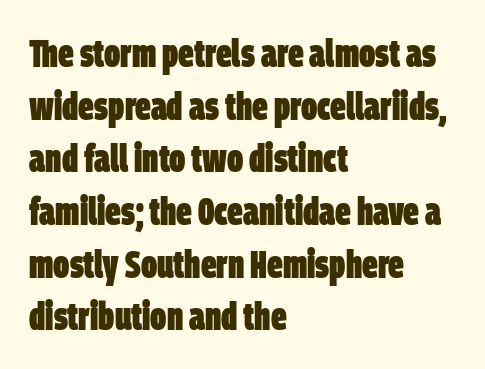
Caption: standard tracking, unaltered. Chunky letters — that's bold for sure. Is there much room between lines? A standard amount, neither cramped nor airy. Looks like regular typesetting: each glyph gets only the width it needs. Words float on clear page, feet unadorned.
